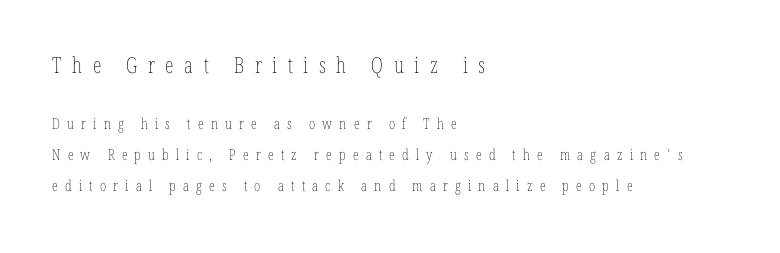
{"italic": "no", "bold": "no", "underline": "no", "align": "left", "line_spacing": "loose", "line_spacing_ratio": 2.06, "letter_spacing": "wide", "letter_spacing_em": 0.48, "larger_block": "first", "size_ratio": 1.47, "glyph_px": 22}
